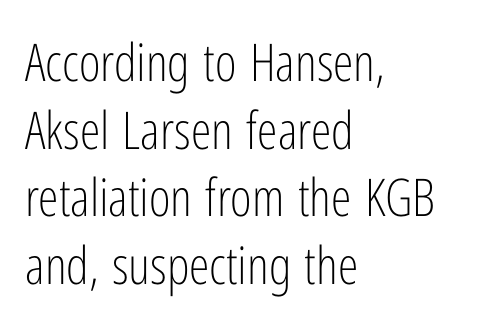
Style check: upright. Bold? No — there's no thickening of the strokes. Each letter keeps its own natural width here, so spacing adapts to shape. Typographically, this falls in the sans-serif category.
